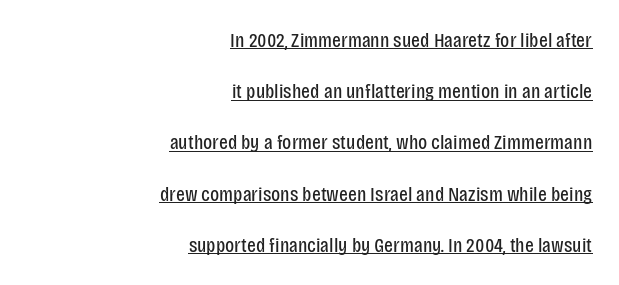
The rendering uses the underline text-decoration. Is this a heavy cut? Hardly; it is regular or lighter. If you drew a ruler down the right edge, every line would touch it. Vertical strokes here are truly vertical. The gaps between neighbouring characters are ordinary and unremarkable. Each new line begins a long way beneath the previous one.
